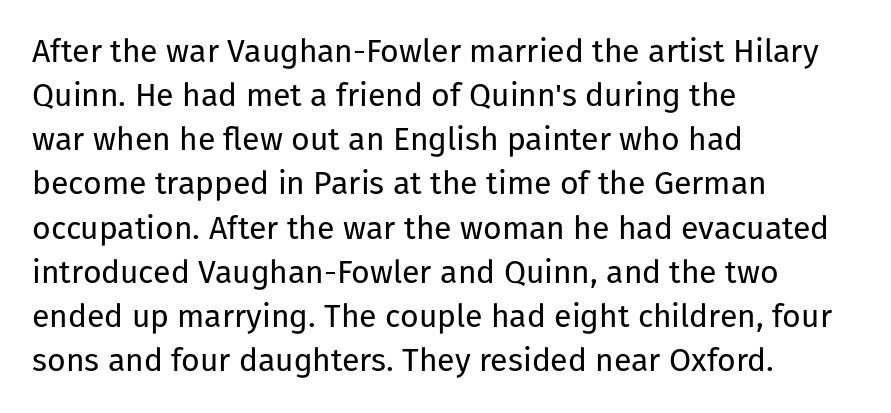
Words appear dense and cohesive because spacing is normal. Bold? No — there's no thickening of the strokes. Ordinary non-slanted type is in use. A typesetter would call this leading conventional body-copy spacing. The passage shown is typed in a proportional face where columns would drift. Type style note: lacks serifs.
